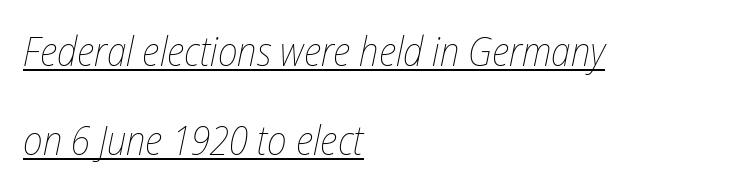
The image shows 40 px thin, condensed type, italic (leaning right); set left-aligned, loose line spacing (2.23x), normal letter spacing, underlined; low stroke contrast and a medium x-height.
